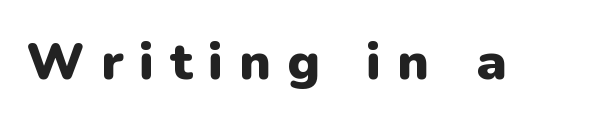
Q: Is the text bold? A: Yes.
Q: Is the text italic (slanted)? A: No, it is upright.
Q: Is the typeface a serif or a sans-serif typeface? A: Sans-serif.
Q: Is the text underlined? A: No.
Q: Is the spacing between letters normal or unusually wide? A: Unusually wide.
Q: Width (condensed, normal, or wide)? A: Normal.
Q: Stroke contrast? A: Low.
Q: x-height? A: Medium.
Q: Monospaced? A: No.
